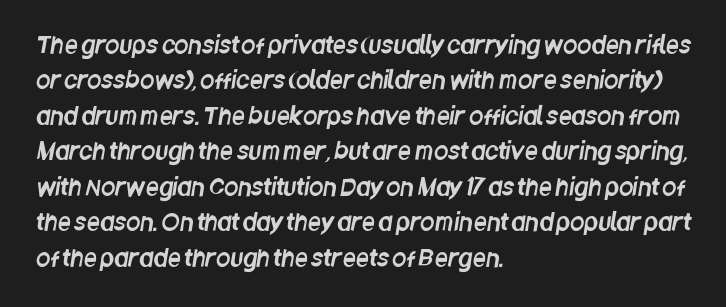
Q: Is the text underlined? A: No.
Q: How is the paragraph aligned? A: Left-aligned.
Q: Is the spacing between letters normal or unusually wide? A: Normal.
Q: Is the spacing between lines tight, normal or loose? A: Normal.
